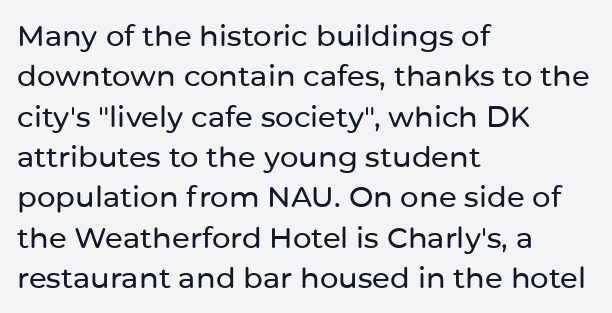
Q: Is the text italic (slanted)? A: No, it is upright.
Q: Is the typeface a serif or a sans-serif typeface? A: Sans-serif.
Q: Is the text underlined? A: No.
Q: How is the paragraph aligned? A: Left-aligned.
Q: Is the spacing between letters normal or unusually wide? A: Normal.
Q: Is the spacing between lines tight, normal or loose? A: Normal.
Q: Width (condensed, normal, or wide)? A: Normal.
Q: Stroke contrast? A: Low.
Q: x-height? A: Medium.
Q: Monospaced? A: No.
